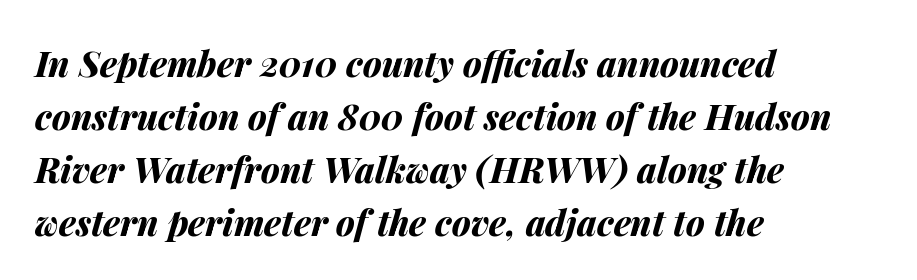
The image shows 35 px bold type, italic (leaning right); set left-aligned, normal line spacing (1.51x), normal letter spacing, not underlined; medium stroke contrast and a medium x-height.
